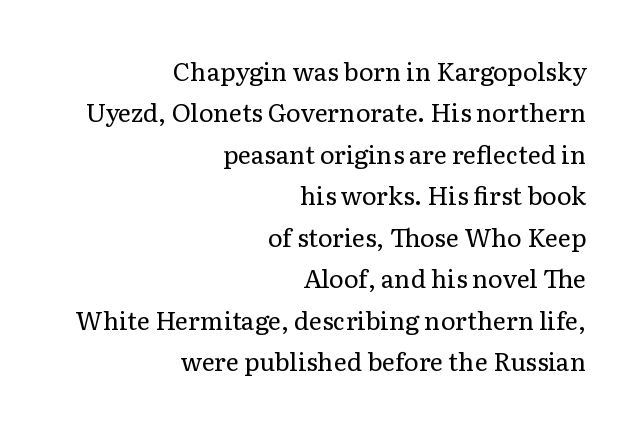
{"italic": "no", "bold": "no", "underline": "no", "align": "right", "line_spacing": "normal", "line_spacing_ratio": 1.66, "letter_spacing": "normal", "letter_spacing_em": 0.0, "glyph_px": 25}
